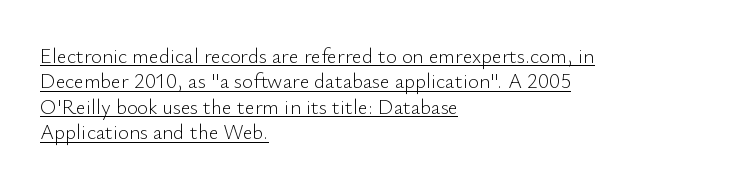
The image shows 21 px text type, upright; set left-aligned, line spacing 1.21x, normal letter spacing, underlined.
